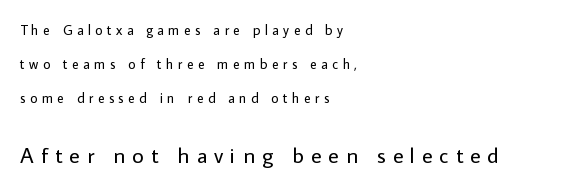
Descenders hang freely into open space. Heft: none added — not bold. The font's upright variant was chosen for this text. The passage shown stacks its lines with a broad gap.
